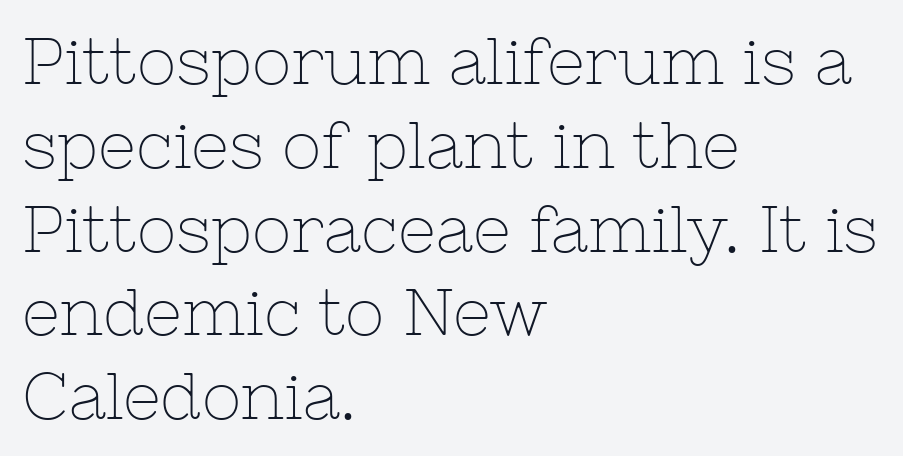
Q: Is the text bold? A: No.
Q: Is the text italic (slanted)? A: No, it is upright.
Q: Is the typeface a serif or a sans-serif typeface? A: Serif.
Q: Is the text underlined? A: No.
Q: How is the paragraph aligned? A: Left-aligned.
Q: Is the spacing between letters normal or unusually wide? A: Normal.
Q: Is the spacing between lines tight, normal or loose? A: Normal.
Q: Width (condensed, normal, or wide)? A: Normal.
Q: Stroke contrast? A: Low.
Q: x-height? A: Medium.
Q: Monospaced? A: No.
